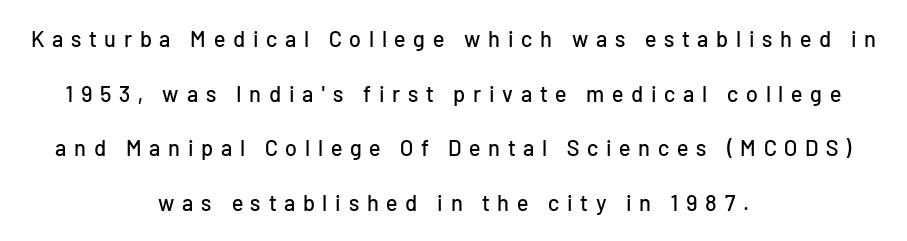
{"italic": "no", "underline": "no", "align": "center", "line_spacing": "loose", "line_spacing_ratio": 2.48, "letter_spacing": "wide", "letter_spacing_em": 0.35, "glyph_px": 22}
